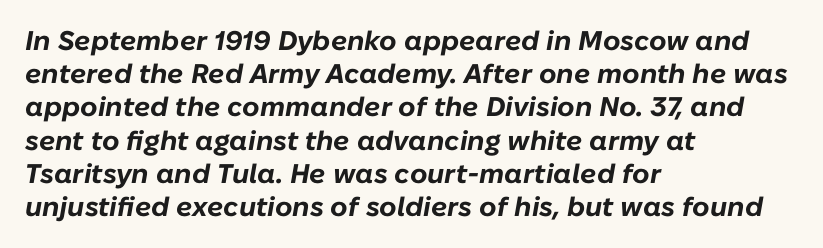
{"italic": "yes", "lean": "right", "slant_degrees": 10, "bold": "yes", "underline": "no", "align": "left", "line_spacing_ratio": 1.23, "letter_spacing": "normal", "letter_spacing_em": 0.0, "glyph_px": 27}
